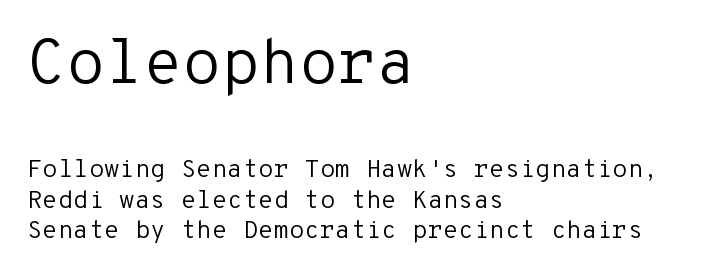
Q: Is the text bold? A: No.
Q: Is the text italic (slanted)? A: No, it is upright.
Q: Is the typeface a serif or a sans-serif typeface? A: Sans-serif.
Q: Is the text underlined? A: No.
Q: How is the paragraph aligned? A: Left-aligned.
Q: Is the spacing between letters normal or unusually wide? A: Normal.
Q: Which block of text is set in a larger size, the first (top) or the second (bottom)? A: The first (top) one.
Q: Width (condensed, normal, or wide)? A: Normal.
Q: Stroke contrast? A: Low.
Q: x-height? A: Medium.
Q: Monospaced? A: Yes.
